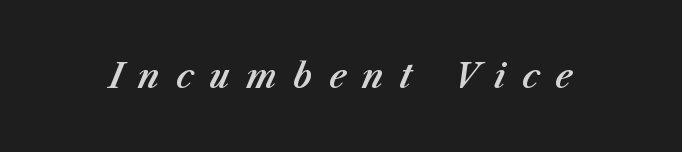
{"italic": "yes", "lean": "right", "slant_degrees": 23, "width": "normal", "stroke_contrast": "medium", "x_height": "medium", "monospaced": "no", "underline": "no", "letter_spacing": "wide", "letter_spacing_em": 0.49, "glyph_px": 33}
